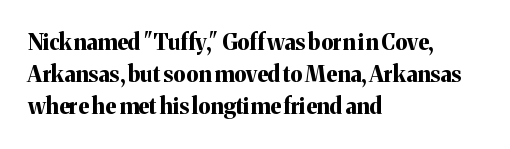
Q: Is the text bold? A: Yes.
Q: Is the text italic (slanted)? A: No, it is upright.
Q: Is the text underlined? A: No.
Q: How is the paragraph aligned? A: Left-aligned.
Q: Is the spacing between letters normal or unusually wide? A: Normal.
Q: Is the spacing between lines tight, normal or loose? A: Normal.
